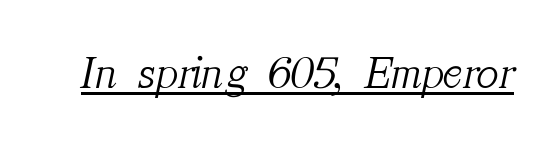
The glyphs look as if they've been sheared to an angle. The passage shown is underscored from start to finish. Old-style or modern, the face here clearly has serifs. The weight tops out at a normal text grade. You could not count columns in this text — the font is proportionally spaced.
